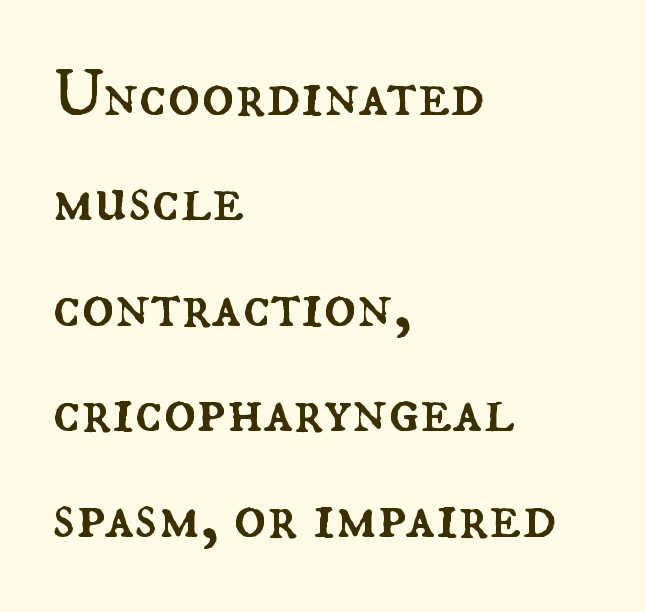
The image shows 68 px regular-weight type, upright; set left-aligned, normal line spacing (1.55x), normal letter spacing, not underlined; medium stroke contrast and a small x-height.
